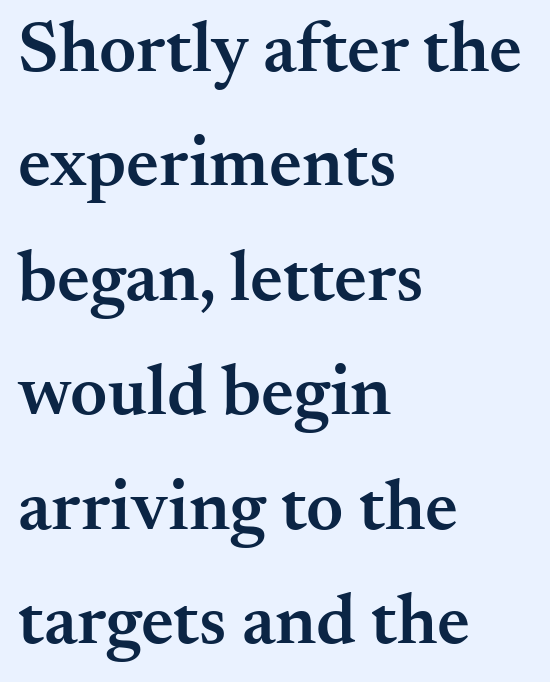
{"serif": "yes", "italic": "no", "bold": "semi", "weight": "semibold", "width": "normal", "stroke_contrast": "medium", "x_height": "small", "monospaced": "no", "underline": "no", "align": "left", "line_spacing": "normal", "line_spacing_ratio": 1.59, "letter_spacing": "normal", "letter_spacing_em": 0.0, "glyph_px": 72}
